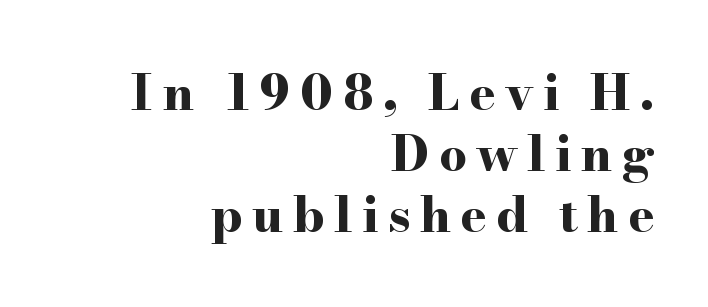
The image shows 49 px bold, wide serif type, upright; set right-aligned, normal line spacing (1.25x), not underlined; high stroke contrast and a small x-height.
